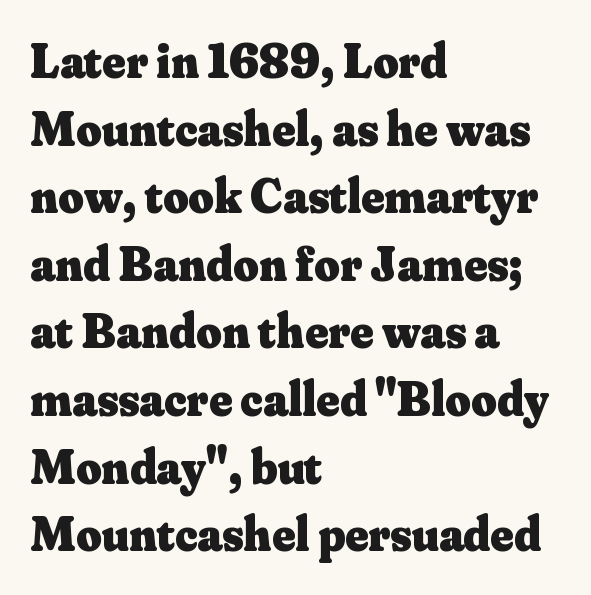
The characters display serif detailing at their extremities. Proportional: the letters do not fall into vertical columns. The letterforms sit shoulder to shoulder at normal distance. Is the type bold? Yes — the strokes are clearly thick and heavy. Just letters on the line, the space beneath them empty.
